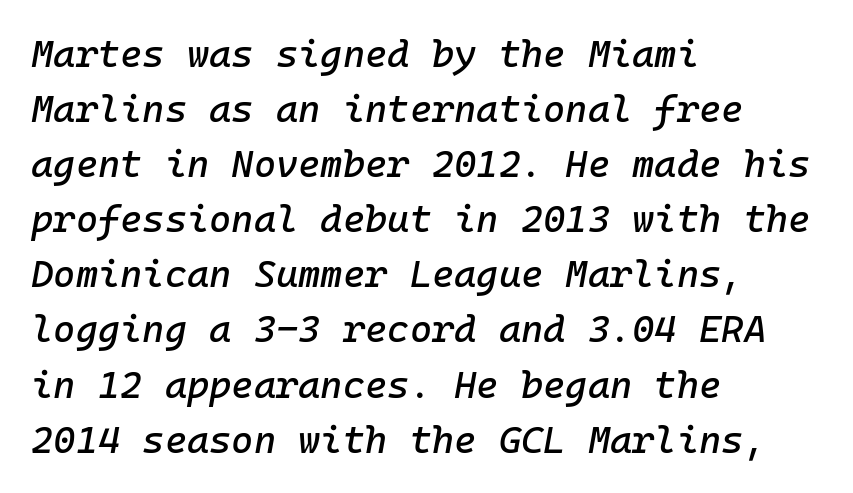
{"italic": "yes", "lean": "right", "slant_degrees": 10, "width": "normal", "stroke_contrast": "low", "x_height": "medium", "monospaced": "yes", "underline": "no", "align": "left", "line_spacing": "normal", "line_spacing_ratio": 1.45, "letter_spacing": "normal", "letter_spacing_em": 0.0, "glyph_px": 38}
